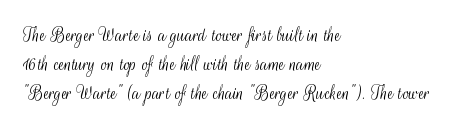
The image shows 21 px text type; set left-aligned, normal line spacing (1.39x), normal letter spacing, not underlined.
